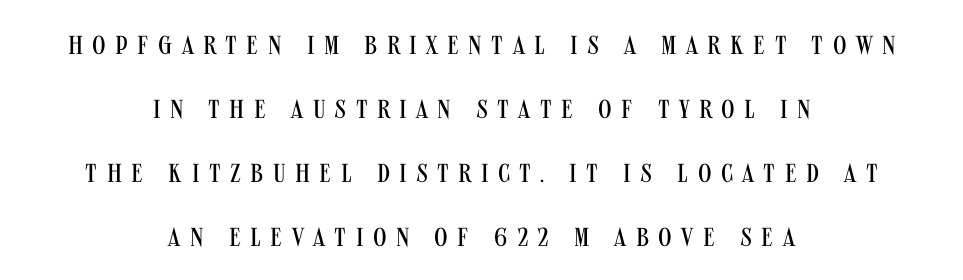
Stroke mass is kept to a normal reading level or below. Every row of glyphs is offset so its center matches the block's center. Is there much room between lines? Yes — plenty of vertical air separates them. The letterforms stand isolated, each surrounded by extra space. Upright lettering throughout.
